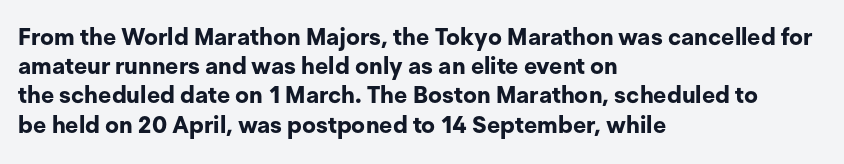
The image shows 23 px bold type, upright; set left-aligned, normal line spacing (1.27x), normal letter spacing, not underlined.
